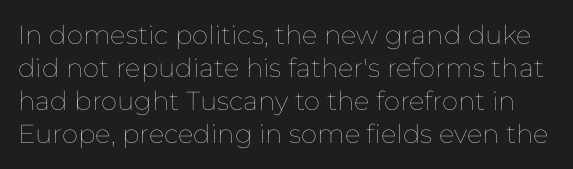
Heaviness? Minimal to ordinary, like unemphasized prose. Letters rest on an invisible, unmarked baseline. The letters sit at their default tracking, neither squeezed nor spread. Posture: straight, roman, zero tilt. A typesetter would call this leading conventional body-copy spacing.
